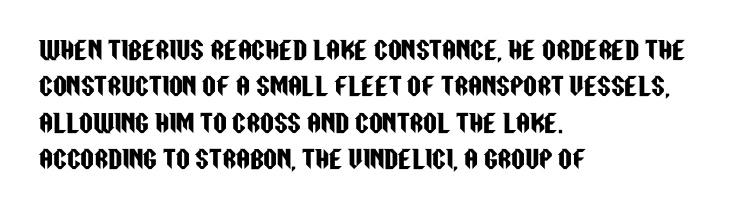
A normal amount of white space separates one row of letters from the next. Is there any slant? The stems are plumb. Nobody touched the tracking dial on this one. Quick note: underline off.
